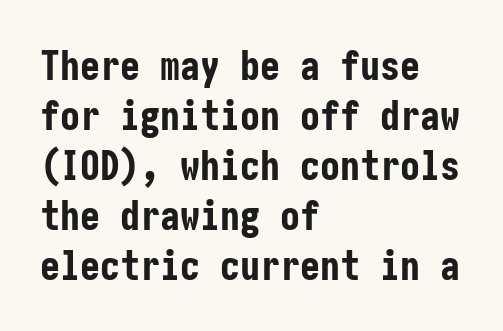
{"serif": "no", "italic": "no", "bold": "yes", "weight": "bold", "width": "condensed", "stroke_contrast": "low", "x_height": "medium", "underline": "no", "align": "left", "line_spacing": "normal", "line_spacing_ratio": 1.25, "letter_spacing": "normal", "letter_spacing_em": 0.0, "glyph_px": 40}
